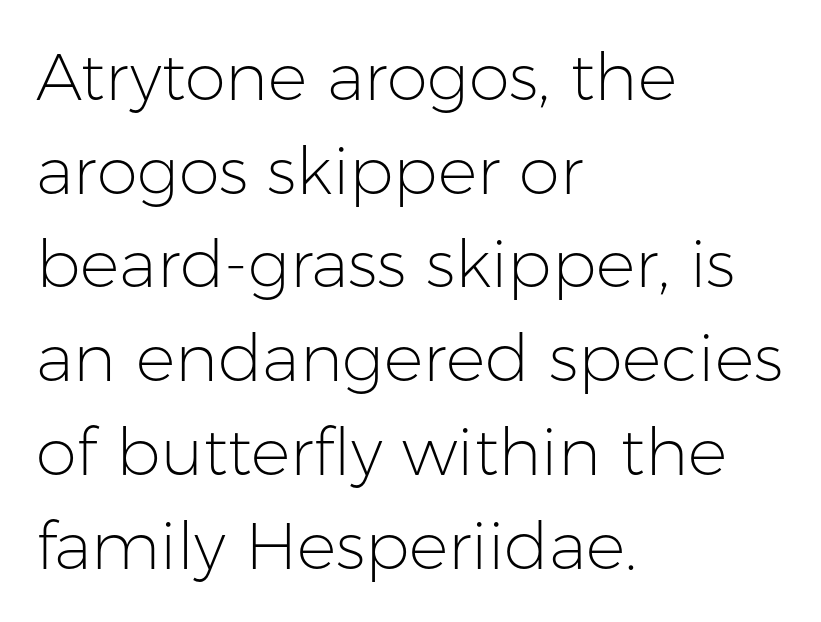
In terms of leading, this rendering sits right in the middle. Has an underline been added? It has not. Serifs: no, the terminals of the letterforms are clean. Reading down the block, your eye returns to a fixed left position each line.
